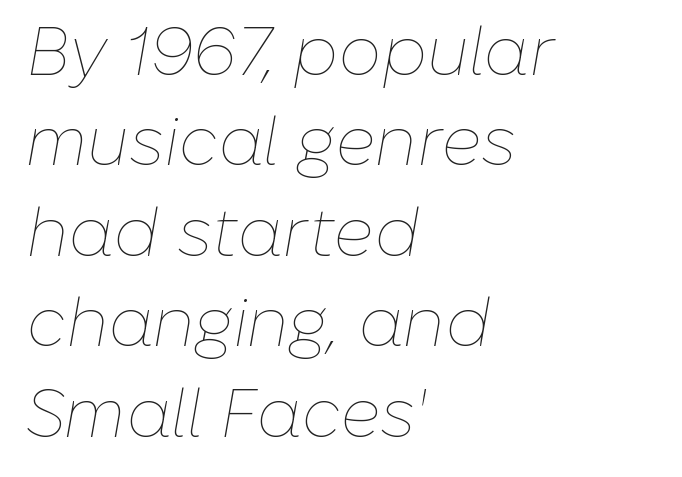
Q: Is the text bold? A: No.
Q: Is the text italic (slanted)? A: Yes, it leans right by about 10 degrees.
Q: Is the text underlined? A: No.
Q: How is the paragraph aligned? A: Left-aligned.
Q: Is the spacing between letters normal or unusually wide? A: Normal.
Q: Is the spacing between lines tight, normal or loose? A: Normal.
Q: Width (condensed, normal, or wide)? A: Normal.
Q: Stroke contrast? A: Low.
Q: x-height? A: Medium.
Q: Monospaced? A: No.
